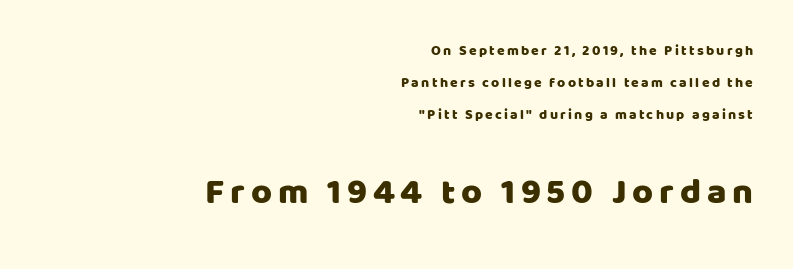
Spacing verdict: proportional, widths tailored to each character. The line-height multiplier appears high, well above default. Right-aligned paragraph, ragged on the left. Type style note: lacks serifs. Style check: upright.
